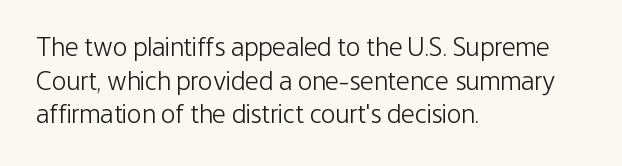
{"italic": "no", "bold": "no", "underline": "no", "align": "left", "line_spacing": "normal", "line_spacing_ratio": 1.25, "letter_spacing": "normal", "letter_spacing_em": 0.0, "glyph_px": 27}
